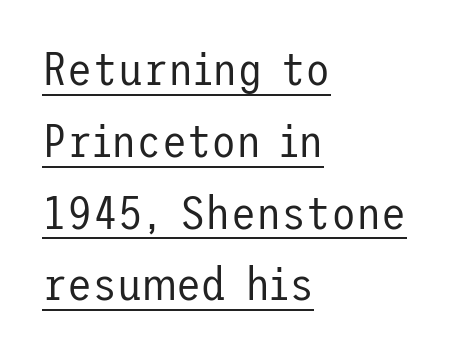
The image shows 46 px regular-weight sans-serif type, upright; set left-aligned, normal line spacing (1.56x), normal letter spacing, underlined; low stroke contrast and a medium x-height.
